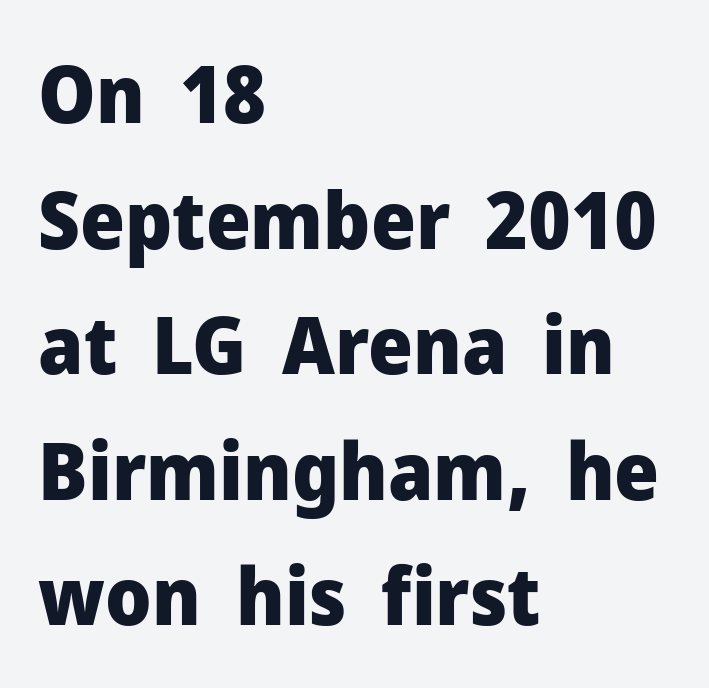
Q: Is the text bold? A: Yes.
Q: Is the text italic (slanted)? A: No, it is upright.
Q: Is the typeface a serif or a sans-serif typeface? A: Sans-serif.
Q: Is the text underlined? A: No.
Q: How is the paragraph aligned? A: Left-aligned.
Q: Is the spacing between letters normal or unusually wide? A: Normal.
Q: Is the spacing between lines tight, normal or loose? A: Normal.
Q: Width (condensed, normal, or wide)? A: Normal.
Q: Stroke contrast? A: Low.
Q: x-height? A: Medium.
Q: Monospaced? A: No.
